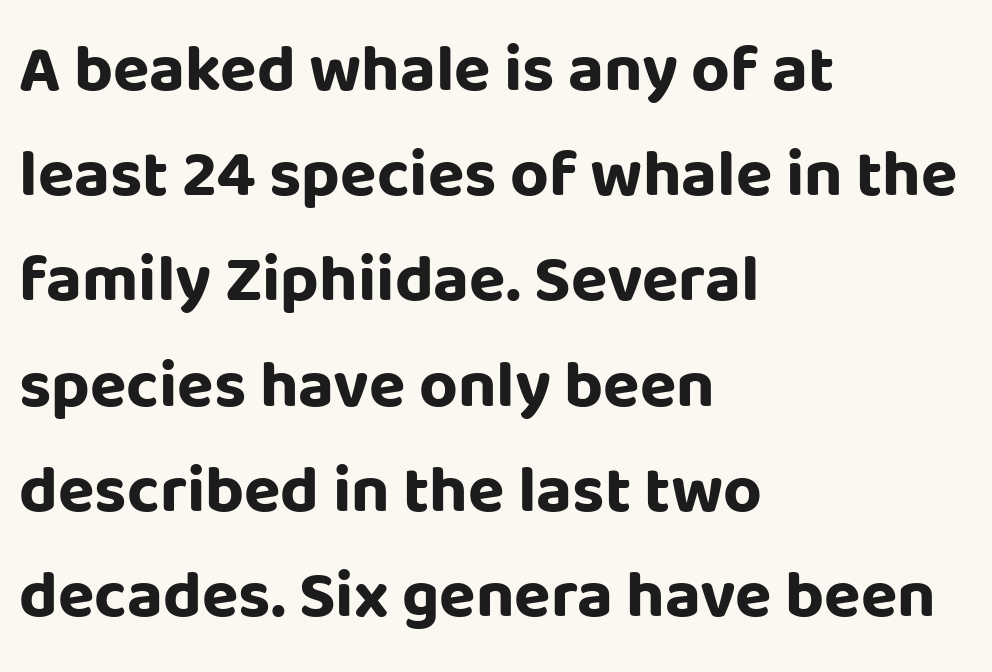
How heavy is the stroke? Heavy — this is a bold. Typographically, this falls in the sans-serif category. Caption: standard tracking, unaltered. Do the characters align in a grid? No, the font is proportional. Is the block centered? No — it sits flush against the left margin.
